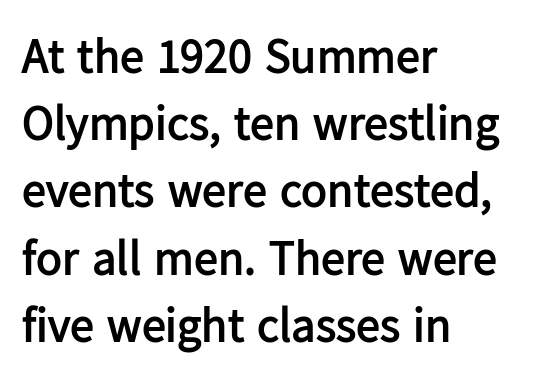
The image shows 48 px semibold sans-serif type, upright; set left-aligned, normal line spacing (1.4x), normal letter spacing, not underlined; low stroke contrast and a medium x-height.
